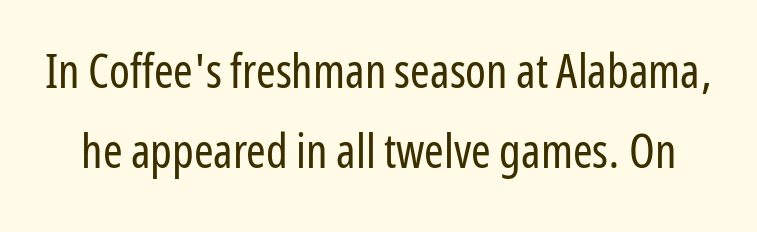
Q: Is the text bold? A: No.
Q: Is the text italic (slanted)? A: No, it is upright.
Q: Is the typeface a serif or a sans-serif typeface? A: Sans-serif.
Q: Is the text underlined? A: No.
Q: Is the spacing between letters normal or unusually wide? A: Normal.
Q: Is the spacing between lines tight, normal or loose? A: Normal.
Q: Width (condensed, normal, or wide)? A: Condensed.
Q: Stroke contrast? A: Low.
Q: x-height? A: Medium.
Q: Monospaced? A: No.
